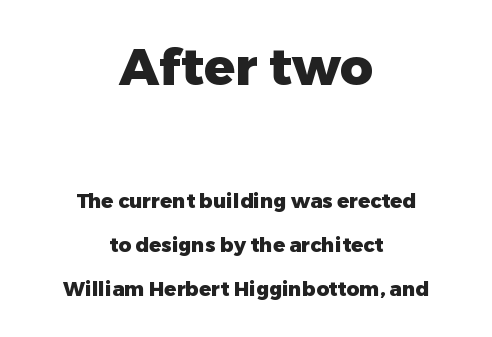
Q: Is the text bold? A: Yes.
Q: Is the text italic (slanted)? A: No, it is upright.
Q: Is the typeface a serif or a sans-serif typeface? A: Sans-serif.
Q: Is the text underlined? A: No.
Q: How is the paragraph aligned? A: Centered.
Q: Is the spacing between letters normal or unusually wide? A: Normal.
Q: Is the spacing between lines tight, normal or loose? A: Loose.
Q: Which block of text is set in a larger size, the first (top) or the second (bottom)? A: The first (top) one.
Q: Width (condensed, normal, or wide)? A: Normal.
Q: Stroke contrast? A: Low.
Q: x-height? A: Medium.
Q: Monospaced? A: No.
